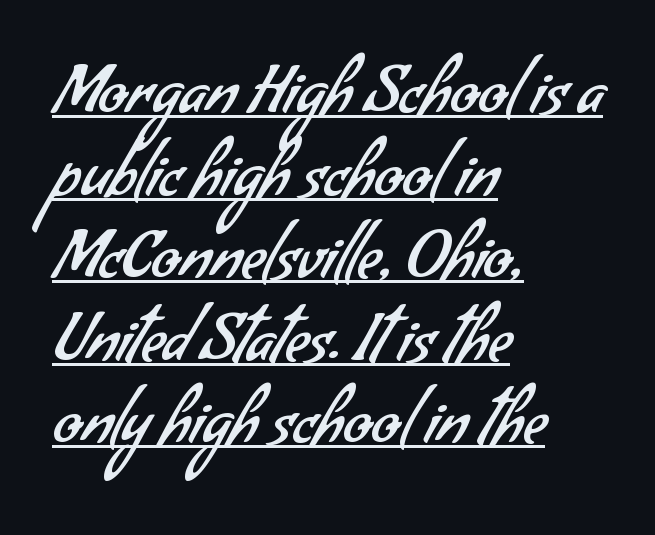
The image shows 65 px regular-weight sans-serif type; set left-aligned, normal line spacing (1.27x), normal letter spacing, underlined; low stroke contrast and a small x-height.
